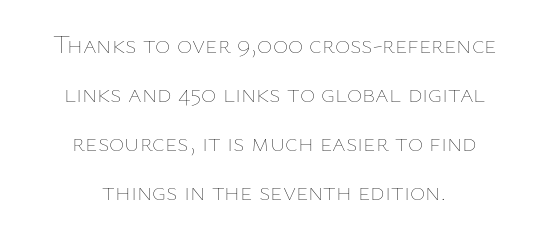
The type sits square on the baseline with zero lean. Where is the straight margin? There isn't one; the lines are centered. Tracking value appears to be zero — textbook default spacing. Just letters on the line, the space beneath them empty.
